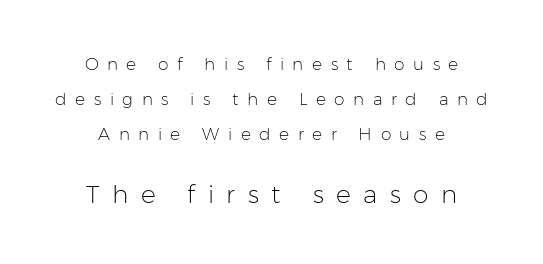
The image shows 25 px text type, upright; set centered, loose line spacing (2.06x), unusually wide letter spacing (+0.5 em), not underlined; the second (bottom) block is 1.47x larger.
